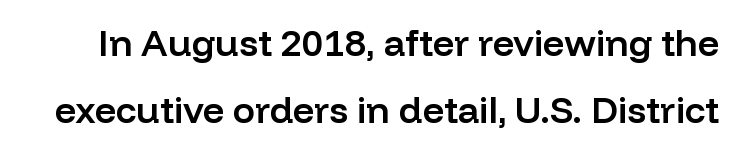
The specimen reads as upright at a glance. The passage shown is typeset with a sans-serif family. What weight is shown? A semibold, between regular and bold. Honestly, the letter spacing is just normal — you wouldn't notice it. You could not count columns in this text — the font is proportionally spaced.
